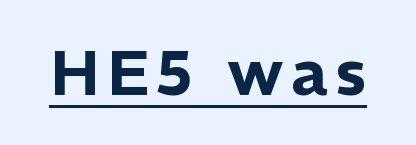
Quick note: underline on. The type family on display is of the sans-serif kind. Note the varied advance widths — an 'i' is clearly narrower than an 'm'. The specimen reads as upright at a glance.
